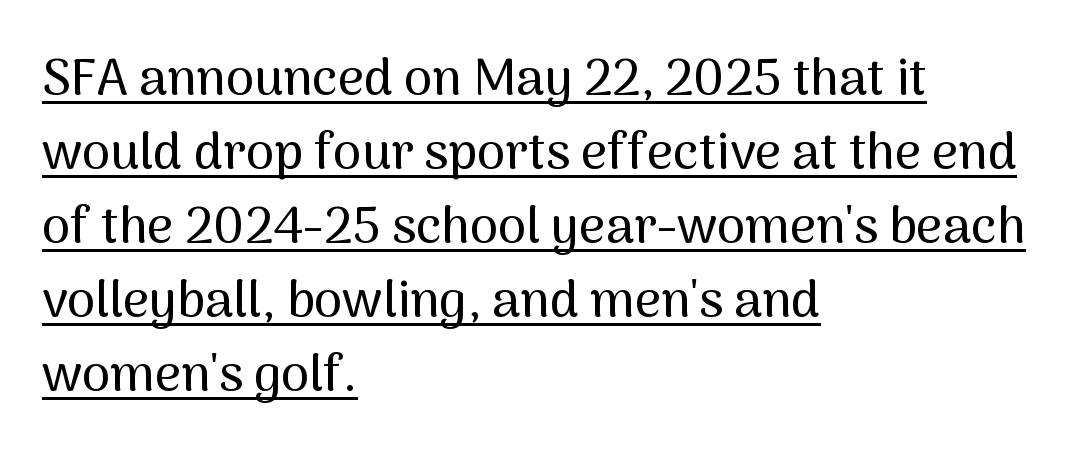
Look at the bottom of the vertical strokes: they stop flat, with no serifs. Note the varied advance widths — an 'i' is clearly narrower than an 'm'. You could call the tracking neutral — neither tight nor loose. Leading: standard.
